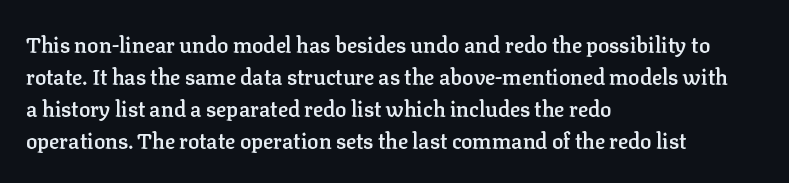
Q: Is the text bold? A: Semi-bold.
Q: Is the text italic (slanted)? A: No, it is upright.
Q: Is the text underlined? A: No.
Q: How is the paragraph aligned? A: Left-aligned.
Q: Is the spacing between letters normal or unusually wide? A: Normal.
Q: Is the spacing between lines tight, normal or loose? A: Normal.
